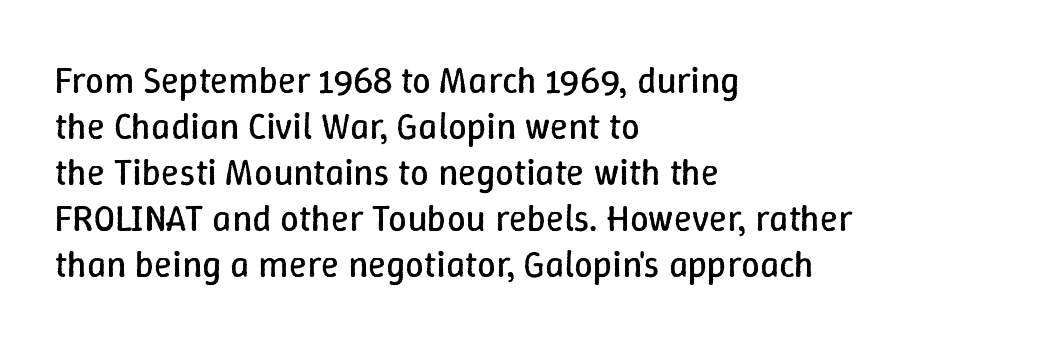
{"italic": "no", "bold": "no", "weight": "regular", "width": "normal", "stroke_contrast": "low", "x_height": "medium", "monospaced": "no", "underline": "no", "align": "left", "line_spacing_ratio": 1.24, "letter_spacing": "normal", "letter_spacing_em": 0.0, "glyph_px": 37}
